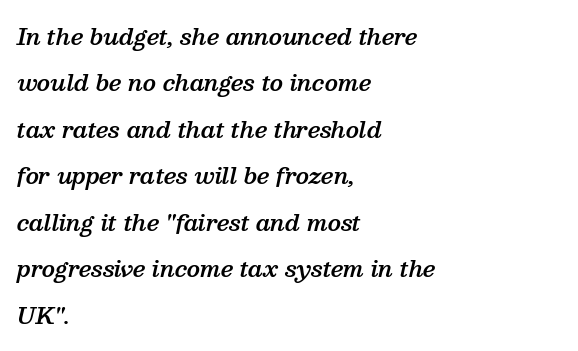
{"italic": "yes", "lean": "right", "slant_degrees": 13, "bold": "semi", "underline": "no", "align": "left", "line_spacing": "loose", "line_spacing_ratio": 2.11, "letter_spacing": "normal", "letter_spacing_em": 0.0, "glyph_px": 22}
